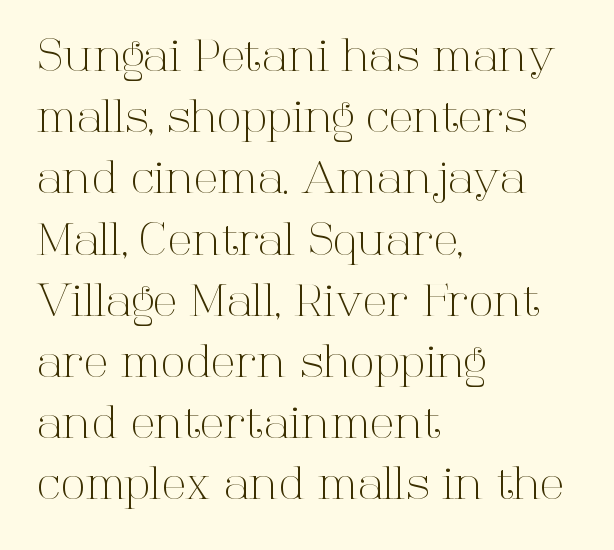
These lines are rendered in a variable-pitch font. Type style note: has serifs. Honestly, the letter spacing is just normal — you wouldn't notice it. Successive baselines arrive at the customary interval. Line starts are locked; line ends wander.
